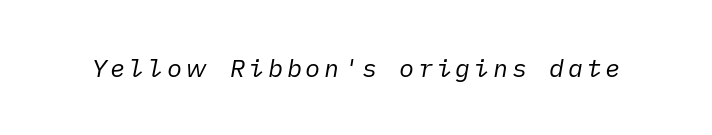
{"italic": "yes", "lean": "right", "slant_degrees": 10, "bold": "no", "underline": "no", "glyph_px": 25}
